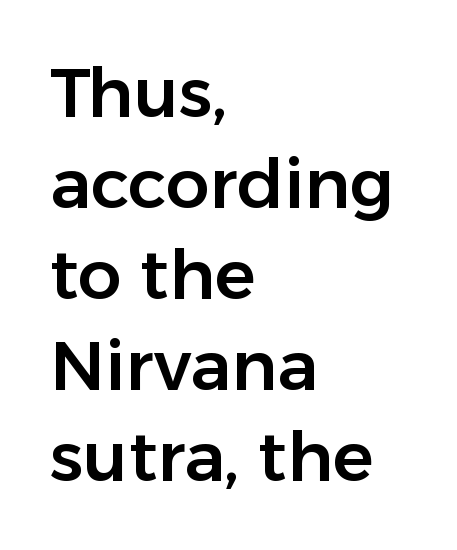
Q: Is the text italic (slanted)? A: No, it is upright.
Q: Is the typeface a serif or a sans-serif typeface? A: Sans-serif.
Q: Is the text underlined? A: No.
Q: How is the paragraph aligned? A: Left-aligned.
Q: Is the spacing between letters normal or unusually wide? A: Normal.
Q: Is the spacing between lines tight, normal or loose? A: Normal.
Q: Width (condensed, normal, or wide)? A: Normal.
Q: Stroke contrast? A: Low.
Q: x-height? A: Medium.
Q: Monospaced? A: No.
